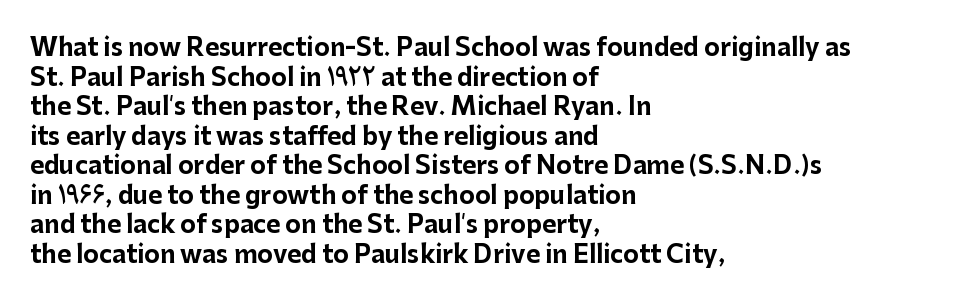
{"italic": "no", "bold": "yes", "underline": "no", "align": "left", "line_spacing_ratio": 1.23, "letter_spacing": "normal", "letter_spacing_em": 0.0, "glyph_px": 24}
